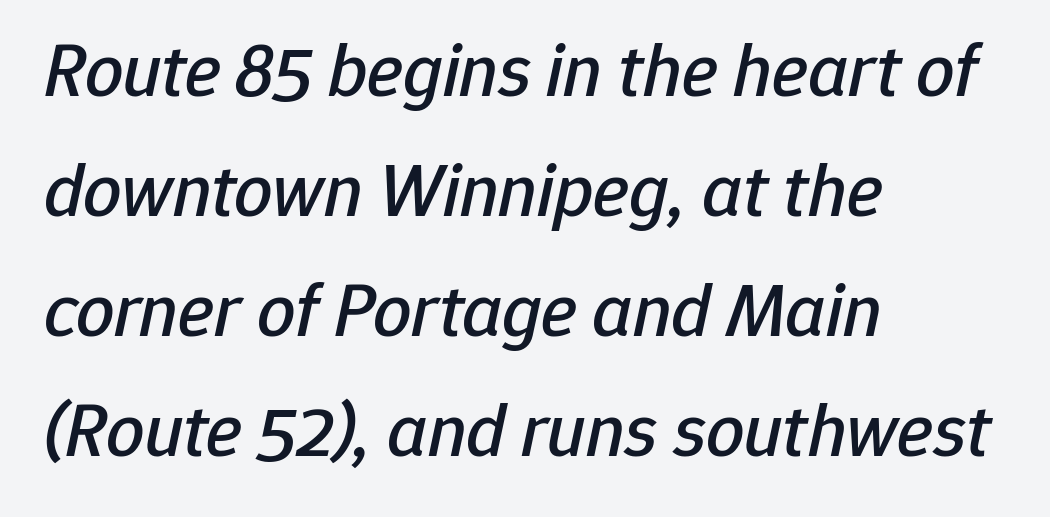
The image shows 76 px text type, italic (leaning right); set left-aligned, normal line spacing (1.58x), normal letter spacing, not underlined; low stroke contrast and a medium x-height.
